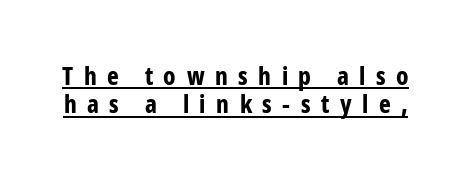
Q: Is the text bold? A: Yes.
Q: Is the text italic (slanted)? A: No, it is upright.
Q: Is the text underlined? A: Yes.
Q: Is the spacing between letters normal or unusually wide? A: Unusually wide.
Q: Is the spacing between lines tight, normal or loose? A: Tight.
